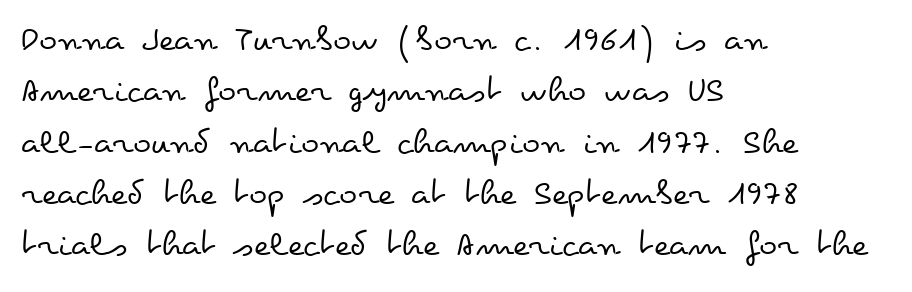
The image shows 38 px regular-weight, wide type, upright; set left-aligned, normal line spacing (1.35x), normal letter spacing, not underlined; low stroke contrast and a small x-height.
